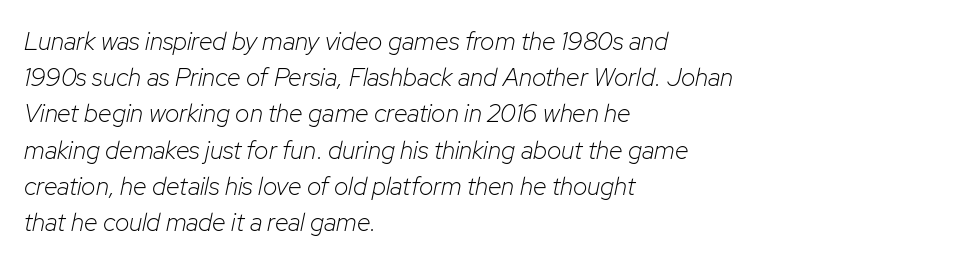
Q: Is the text bold? A: No.
Q: Is the text italic (slanted)? A: Yes, it leans right by about 12 degrees.
Q: Is the text underlined? A: No.
Q: How is the paragraph aligned? A: Left-aligned.
Q: Is the spacing between letters normal or unusually wide? A: Normal.
Q: Is the spacing between lines tight, normal or loose? A: Normal.
